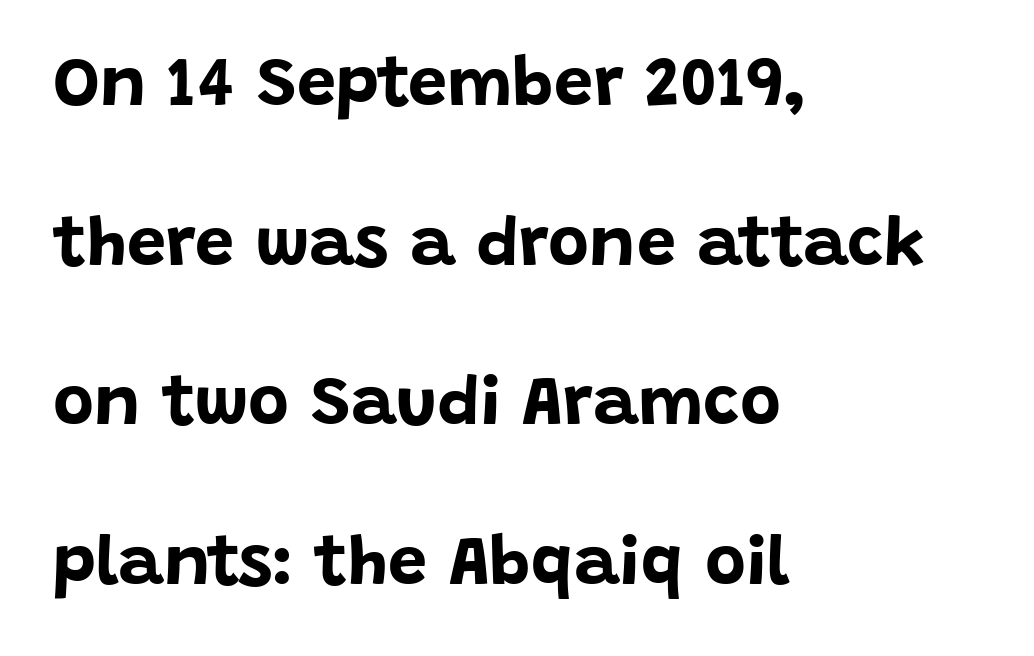
The image shows 70 px bold sans-serif type, upright; set left-aligned, loose line spacing (2.28x), normal letter spacing, not underlined; low stroke contrast and a large x-height.
